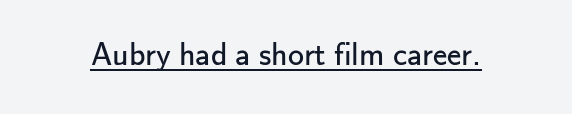
{"serif": "no", "italic": "no", "bold": "no", "weight": "regular", "width": "normal", "stroke_contrast": "low", "x_height": "small", "monospaced": "no", "underline": "yes", "letter_spacing": "normal", "letter_spacing_em": 0.0, "glyph_px": 32}
